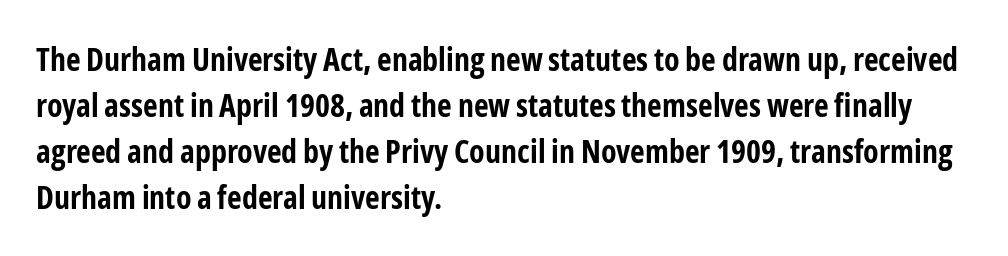
The line-height multiplier appears to be the usual default. Unlike a traditional serif, this face leaves its strokes unadorned. Does the copy run flush right? No — it runs flush left. Only glyphs here, with clear space below each row. Every stem runs plumb, perpendicular to the baseline.
